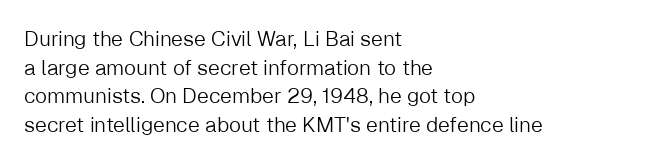
Line beginnings align vertically; line endings do not. Whoever set this chose a conventional vertical rhythm. Stroke mass is kept to a normal reading level or below. Nobody touched the tracking dial on this one.
